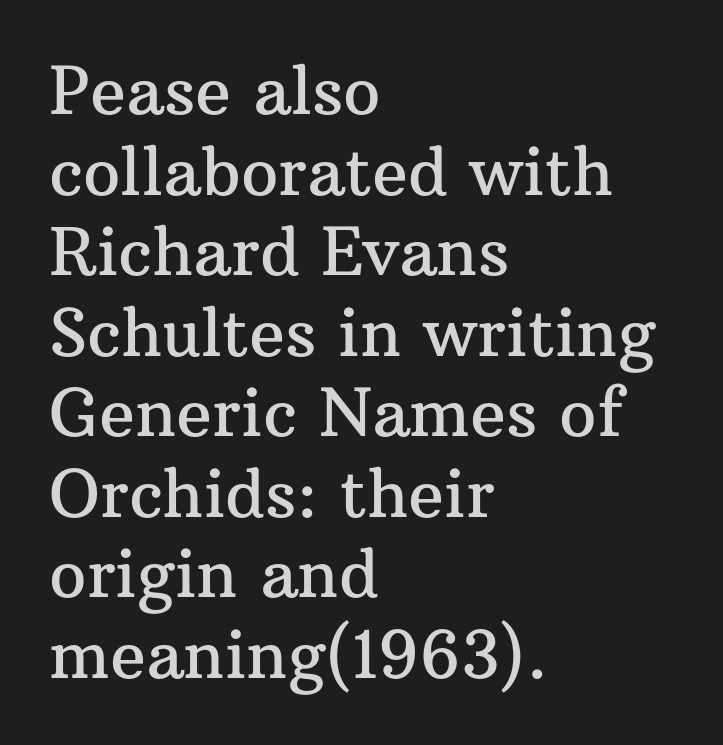
Do the characters align in a grid? No, the font is proportional. A roman cut, with each character standing at attention. Caption: multi-line text, flush left, ragged right. This is serif lettering, the kind often seen in printed books. Characters follow at the spacing the type designer built in.
